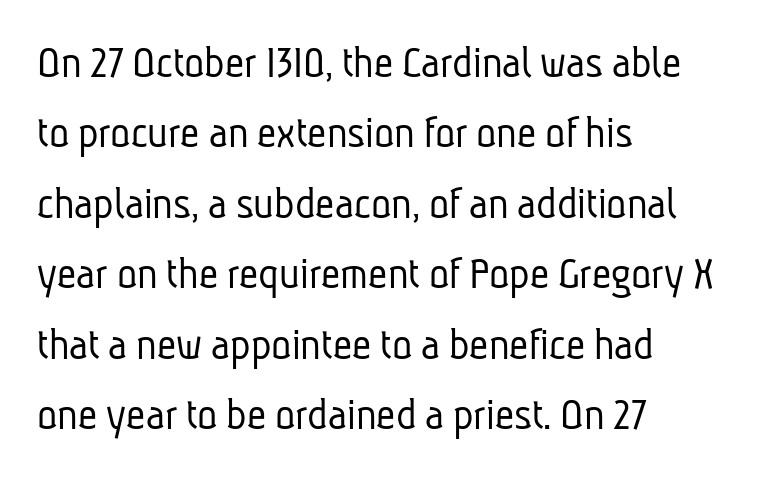
Q: Is the text bold? A: No.
Q: Is the typeface a serif or a sans-serif typeface? A: Sans-serif.
Q: Is the text underlined? A: No.
Q: How is the paragraph aligned? A: Left-aligned.
Q: Is the spacing between letters normal or unusually wide? A: Normal.
Q: Is the spacing between lines tight, normal or loose? A: Normal.
Q: Width (condensed, normal, or wide)? A: Condensed.
Q: Stroke contrast? A: Low.
Q: x-height? A: Medium.
Q: Monospaced? A: No.
